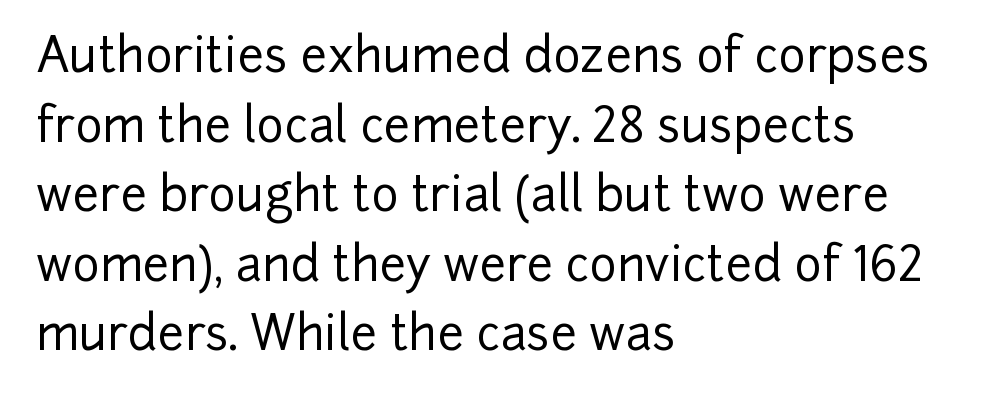
The image shows 47 px sans-serif type, upright; set left-aligned, normal line spacing (1.48x), normal letter spacing, not underlined; low stroke contrast and a medium x-height.
